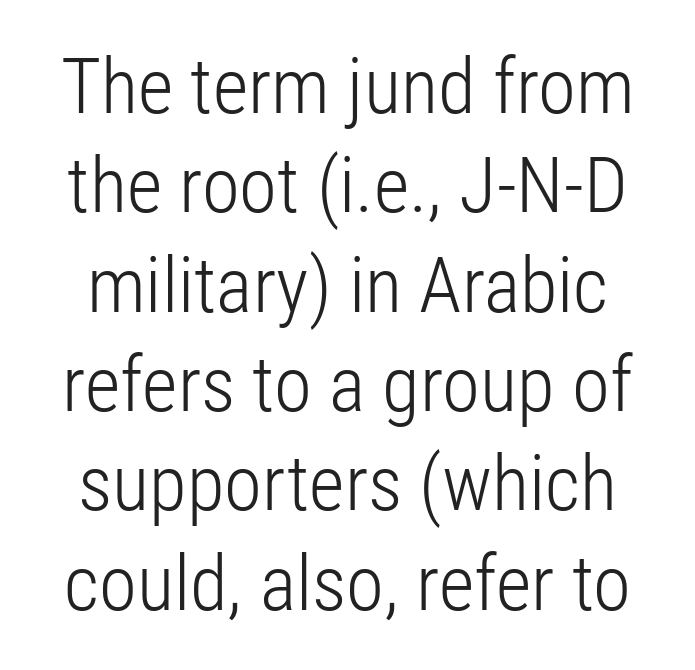
{"serif": "no", "italic": "no", "bold": "no", "weight": "light", "width": "condensed", "stroke_contrast": "low", "x_height": "medium", "monospaced": "no", "underline": "no", "line_spacing": "normal", "line_spacing_ratio": 1.29, "letter_spacing": "normal", "letter_spacing_em": 0.0, "glyph_px": 77}
